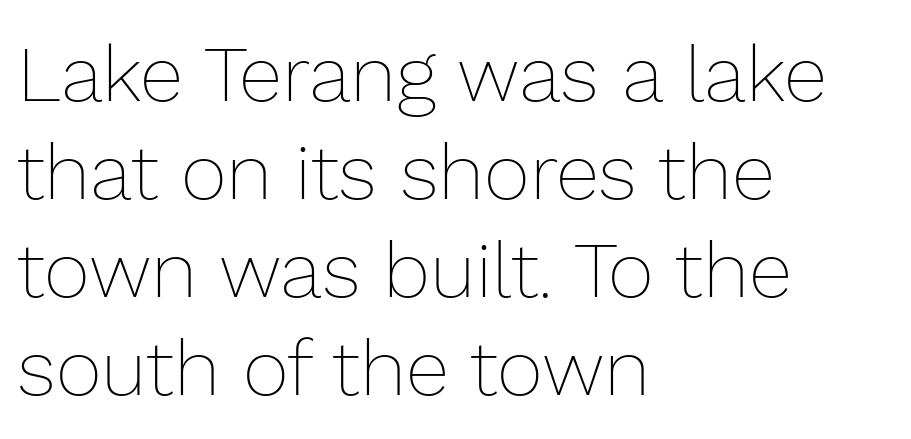
The image shows 79 px thin type, upright; set left-aligned, line spacing 1.24x, normal letter spacing, not underlined; low stroke contrast and a medium x-height.
